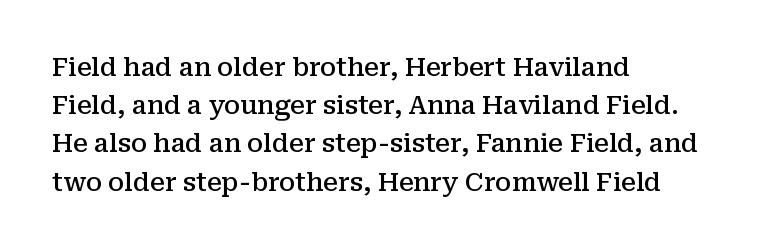
{"italic": "no", "bold": "semi", "underline": "no", "align": "left", "line_spacing": "normal", "line_spacing_ratio": 1.53, "letter_spacing": "normal", "letter_spacing_em": 0.0, "glyph_px": 25}
